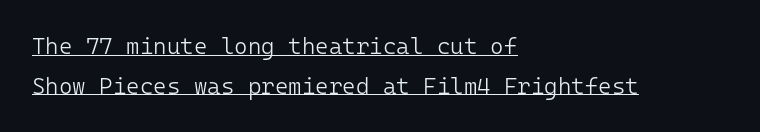
{"italic": "no", "bold": "no", "underline": "yes", "align": "left", "line_spacing_ratio": 1.72, "letter_spacing": "normal", "letter_spacing_em": 0.0, "glyph_px": 23}
